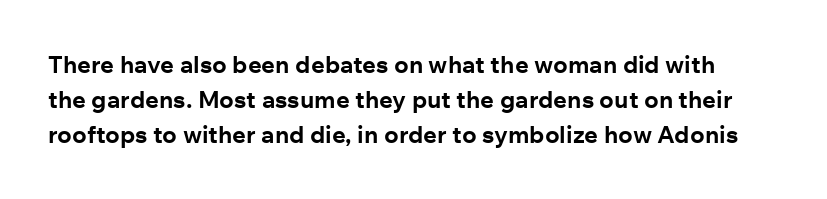
Q: Is the text bold? A: Yes.
Q: Is the text italic (slanted)? A: No, it is upright.
Q: Is the text underlined? A: No.
Q: Is the spacing between letters normal or unusually wide? A: Normal.
Q: Is the spacing between lines tight, normal or loose? A: Normal.
